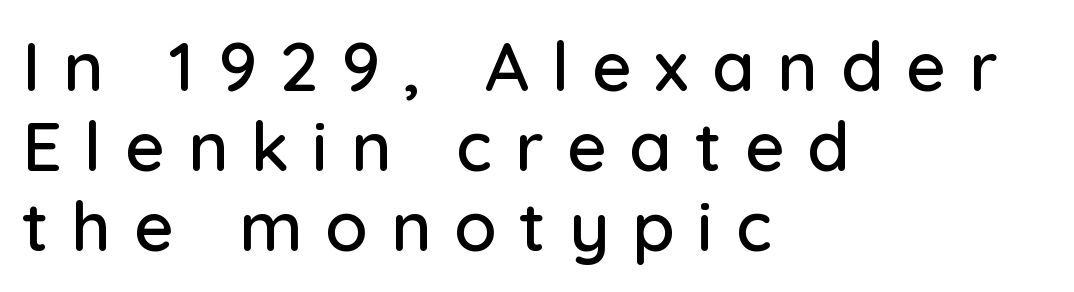
The image shows 69 px sans-serif type, upright; set left-aligned, line spacing 1.16x, unusually wide letter spacing (+0.33 em), not underlined; low stroke contrast and a medium x-height.
